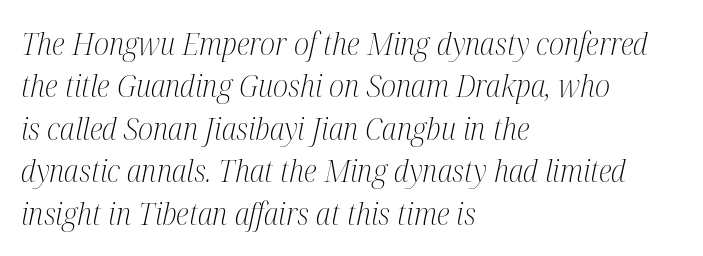
The image shows 31 px light, condensed serif type, italic (leaning right); set left-aligned, normal line spacing (1.37x), normal letter spacing, not underlined; medium stroke contrast and a medium x-height.
